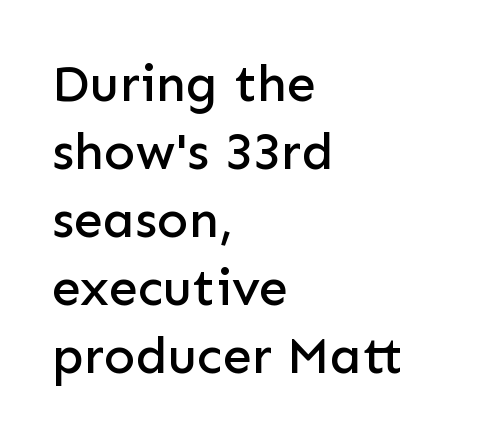
Look at the tracking — it's just the regular setting, nothing added. The face used here is a sans, in the tradition of grotesques and geometrics. Has an underline been added? It has not. Is this a fixed-width face? No — the glyphs have proportional, varying widths. Characters remain perfectly vertical along every line. Line beginnings align vertically; line endings do not.
